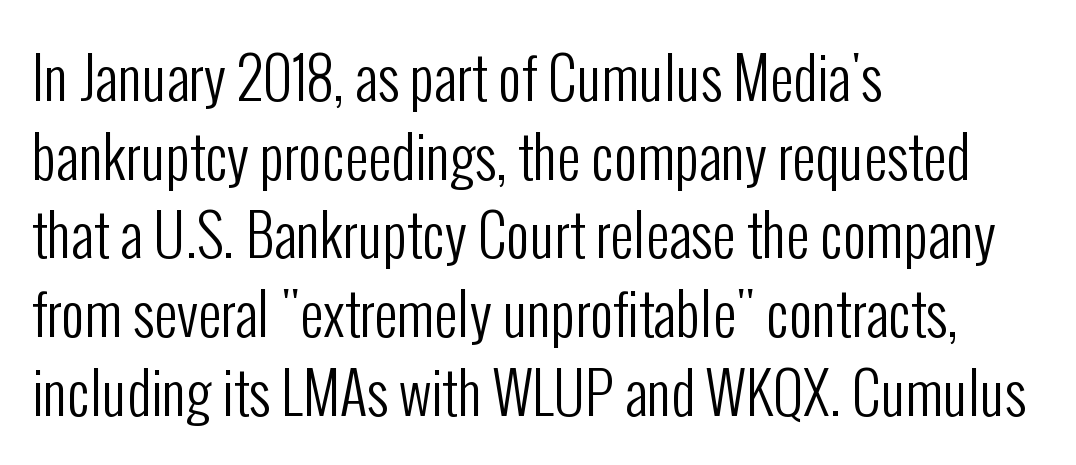
Q: Is the text bold? A: No.
Q: Is the text italic (slanted)? A: No, it is upright.
Q: Is the typeface a serif or a sans-serif typeface? A: Sans-serif.
Q: Is the text underlined? A: No.
Q: How is the paragraph aligned? A: Left-aligned.
Q: Is the spacing between letters normal or unusually wide? A: Normal.
Q: Is the spacing between lines tight, normal or loose? A: Normal.
Q: Width (condensed, normal, or wide)? A: Condensed.
Q: Stroke contrast? A: Low.
Q: x-height? A: Medium.
Q: Monospaced? A: No.
